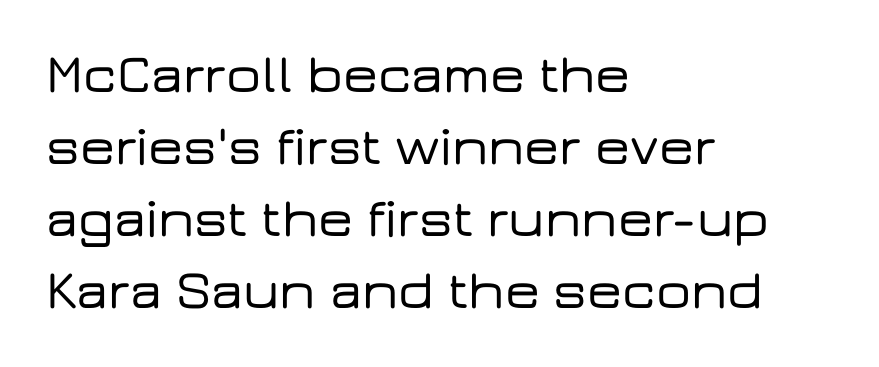
A classic flush-left, rag-right setting is used for this passage. The letters stand upright; this is a roman face. Regarding serifs, this sample does without them. Successive baselines arrive at the customary interval. The passage shown is not underscored anywhere.
